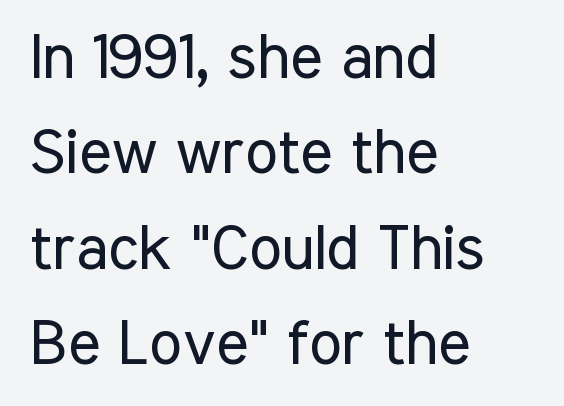
The image shows 62 px regular-weight, condensed sans-serif type, upright; set left-aligned, normal line spacing (1.54x), normal letter spacing, not underlined; low stroke contrast and a medium x-height.
